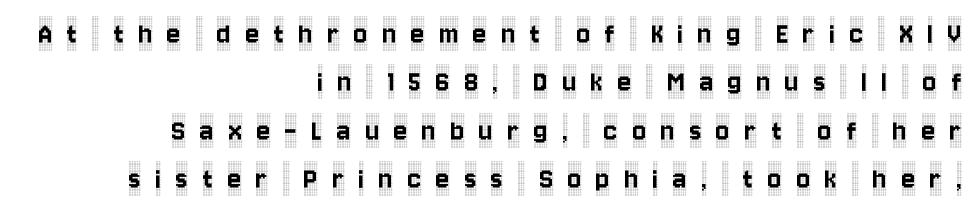
The rendering anchors every line to the right-hand side. The face used here is proportionally spaced, like ordinary book or web type. The area under the type is left untouched. Posture: vertical.
